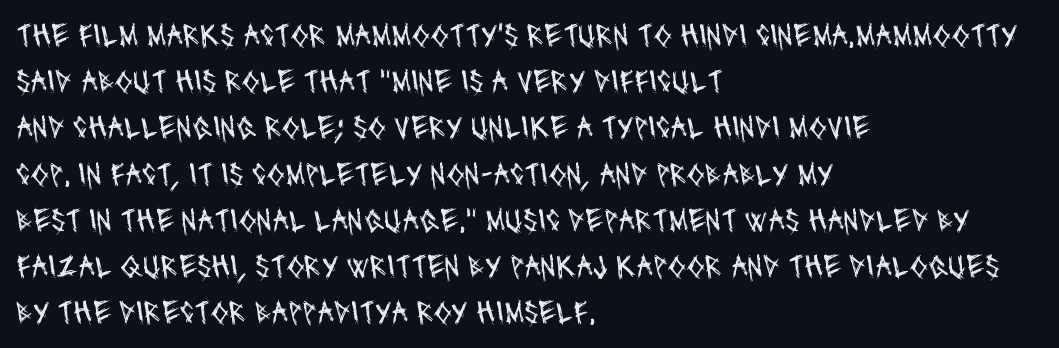
The image shows 33 px regular-weight, condensed sans-serif type; set left-aligned, normal line spacing (1.4x), normal letter spacing, not underlined; medium stroke contrast and a large x-height.
